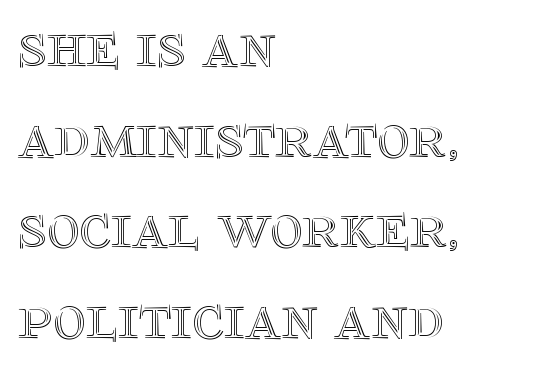
Q: Is the text italic (slanted)? A: No, it is upright.
Q: Is the text underlined? A: No.
Q: How is the paragraph aligned? A: Left-aligned.
Q: Is the spacing between letters normal or unusually wide? A: Normal.
Q: Is the spacing between lines tight, normal or loose? A: Normal.
Q: Width (condensed, normal, or wide)? A: Normal.
Q: x-height? A: Large.
Q: Monospaced? A: No.
